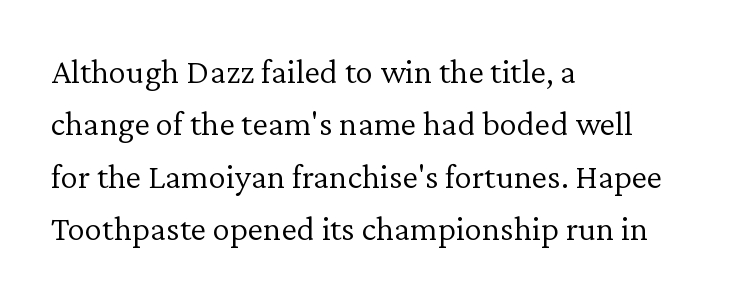
{"serif": "yes", "italic": "no", "bold": "no", "weight": "light", "width": "normal", "stroke_contrast": "low", "x_height": "medium", "monospaced": "no", "underline": "no", "align": "left", "line_spacing": "normal", "line_spacing_ratio": 1.5, "letter_spacing": "normal", "letter_spacing_em": 0.0, "glyph_px": 35}
